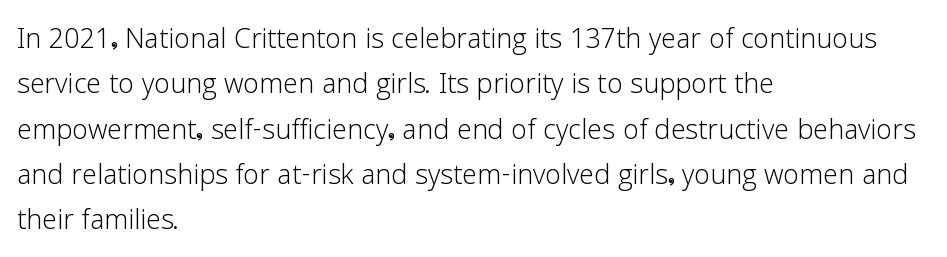
Q: Is the text bold? A: No.
Q: Is the text italic (slanted)? A: No, it is upright.
Q: Is the typeface a serif or a sans-serif typeface? A: Sans-serif.
Q: Is the text underlined? A: No.
Q: How is the paragraph aligned? A: Left-aligned.
Q: Is the spacing between letters normal or unusually wide? A: Normal.
Q: Is the spacing between lines tight, normal or loose? A: Normal.
Q: Width (condensed, normal, or wide)? A: Normal.
Q: Stroke contrast? A: Low.
Q: x-height? A: Medium.
Q: Monospaced? A: No.
